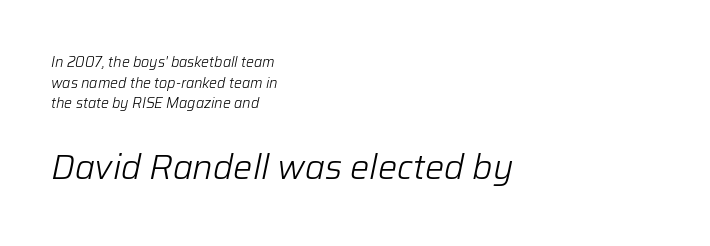
The image shows 34 px light type, italic (leaning right); set left-aligned, normal line spacing (1.48x), normal letter spacing, not underlined; the second (bottom) block is 2.43x larger; low stroke contrast and a medium x-height.
